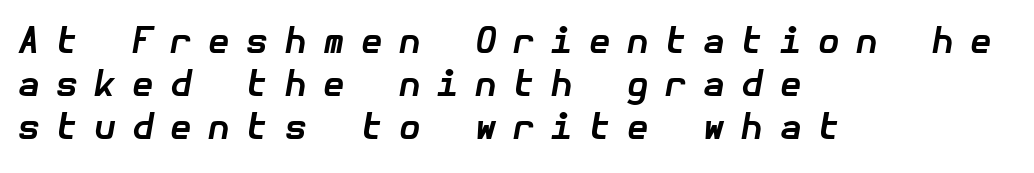
The image shows 35 px bold type, italic (leaning right); set left-aligned, line spacing 1.23x, unusually wide letter spacing (+0.47 em), not underlined; low stroke contrast and a medium x-height.
